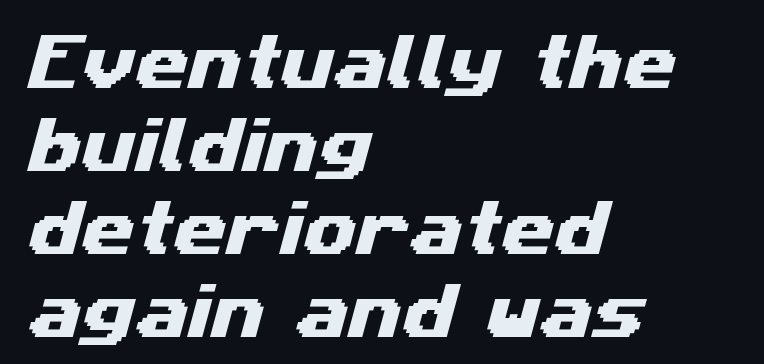
The image shows 61 px wide sans-serif type; set left-aligned, normal line spacing (1.36x), normal letter spacing, not underlined; medium stroke contrast and a medium x-height.
